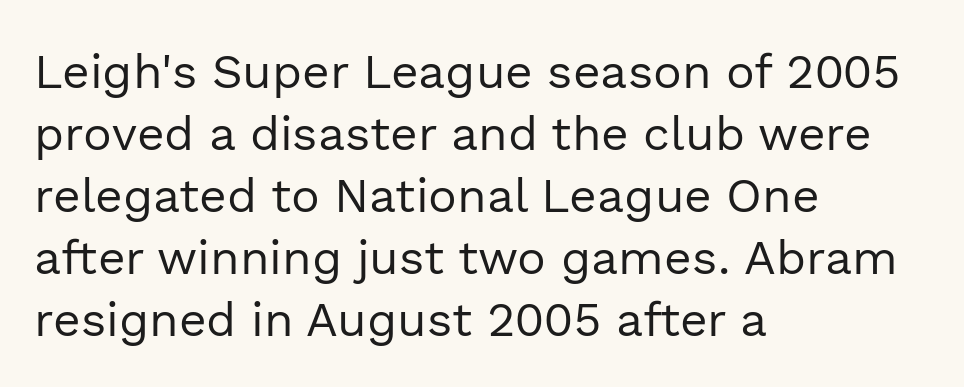
{"serif": "no", "italic": "no", "bold": "no", "weight": "regular", "width": "normal", "x_height": "medium", "monospaced": "no", "underline": "no", "align": "left", "line_spacing": "normal", "line_spacing_ratio": 1.29, "letter_spacing": "normal", "letter_spacing_em": 0.0, "glyph_px": 48}
